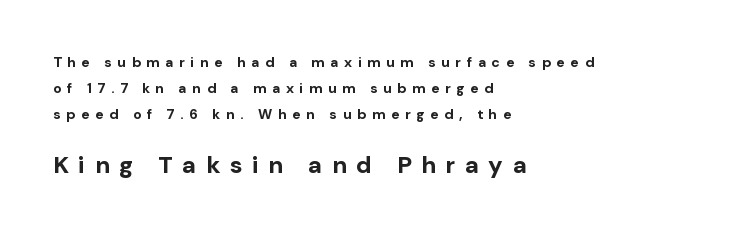
Q: Is the text bold? A: Yes.
Q: Is the text italic (slanted)? A: No, it is upright.
Q: Is the text underlined? A: No.
Q: How is the paragraph aligned? A: Left-aligned.
Q: Is the spacing between letters normal or unusually wide? A: Unusually wide.
Q: Which block of text is set in a larger size, the first (top) or the second (bottom)? A: The second (bottom) one.
